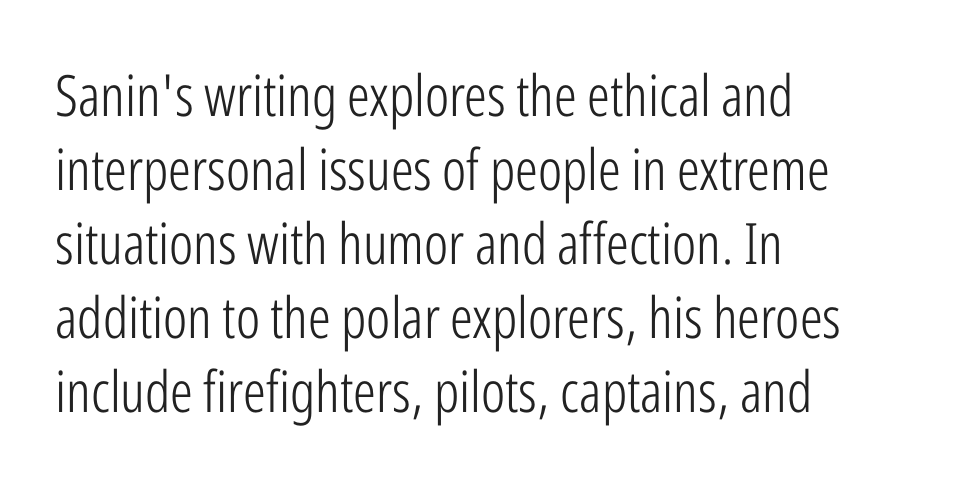
{"serif": "no", "italic": "no", "bold": "no", "weight": "light", "width": "condensed", "stroke_contrast": "low", "x_height": "medium", "monospaced": "no", "underline": "no", "align": "left", "line_spacing": "normal", "line_spacing_ratio": 1.3, "letter_spacing": "normal", "letter_spacing_em": 0.0, "glyph_px": 57}
